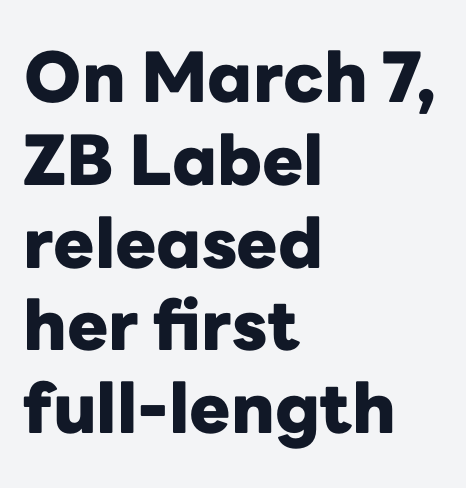
Q: Is the text bold? A: Yes.
Q: Is the text italic (slanted)? A: No, it is upright.
Q: Is the typeface a serif or a sans-serif typeface? A: Sans-serif.
Q: Is the text underlined? A: No.
Q: How is the paragraph aligned? A: Left-aligned.
Q: Is the spacing between letters normal or unusually wide? A: Normal.
Q: Width (condensed, normal, or wide)? A: Normal.
Q: Stroke contrast? A: Low.
Q: x-height? A: Medium.
Q: Monospaced? A: No.
